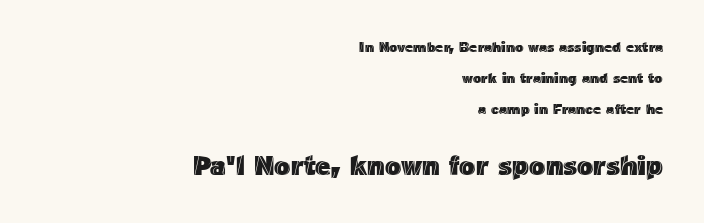
Typesetter's note — lower block bumped up in size, upper block left smaller. Nope, not italic — everything's standing straight. Rule under the text: the space is simply empty. A typesetter would call this zero additional tracking. A typesetter would call this leading open, well beyond the default.
